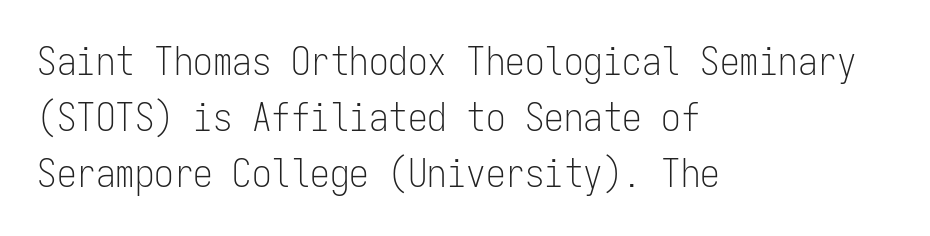
Is the letter spacing exaggerated? No — it looks like the ordinary default. All the whitespace from short lines collects on the right. A light-to-regular cut is what we see here. Clear beneath every line of the passage.
